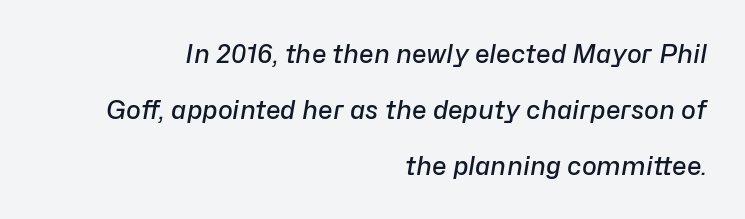
Observe the lean: these are italic letterforms. The passage shown is not underscored anywhere. A semibold gives these letters moderate extra thickness, short of bold. Leading: increased. Words appear dense and cohesive because spacing is normal.
